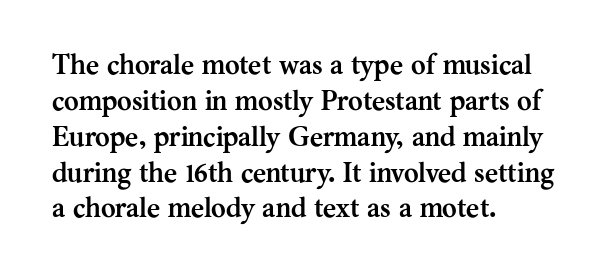
{"serif": "yes", "italic": "no", "bold": "yes", "weight": "semibold", "width": "normal", "stroke_contrast": "medium", "x_height": "medium", "monospaced": "no", "underline": "no", "align": "left", "line_spacing": "normal", "line_spacing_ratio": 1.28, "letter_spacing": "normal", "letter_spacing_em": 0.0, "glyph_px": 28}
